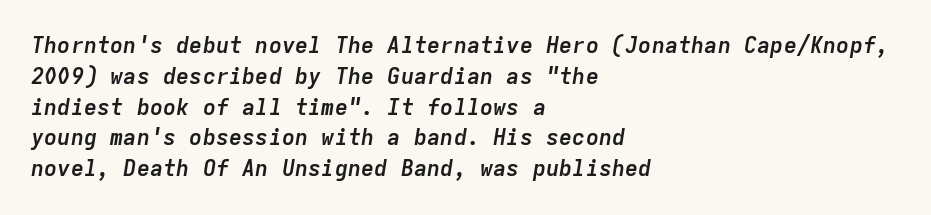
Q: Is the text bold? A: Yes.
Q: Is the text italic (slanted)? A: Yes, it leans right by about 9 degrees.
Q: Is the text underlined? A: No.
Q: How is the paragraph aligned? A: Left-aligned.
Q: Is the spacing between letters normal or unusually wide? A: Normal.
Q: Is the spacing between lines tight, normal or loose? A: Normal.
